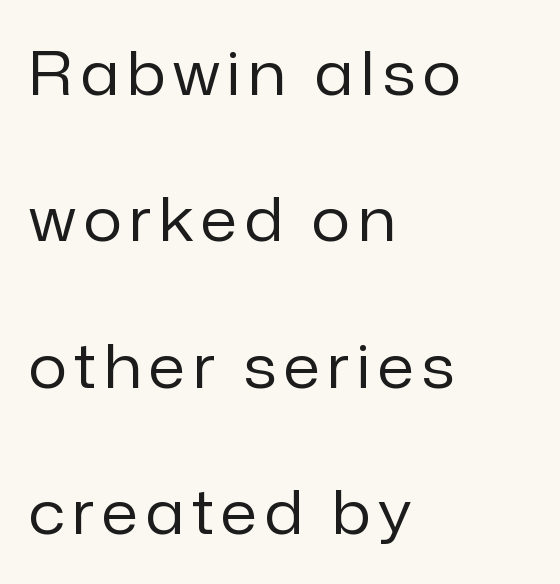
Q: Is the text bold? A: No.
Q: Is the text italic (slanted)? A: No, it is upright.
Q: Is the typeface a serif or a sans-serif typeface? A: Sans-serif.
Q: Is the text underlined? A: No.
Q: How is the paragraph aligned? A: Left-aligned.
Q: Is the spacing between lines tight, normal or loose? A: Loose.
Q: Width (condensed, normal, or wide)? A: Normal.
Q: Stroke contrast? A: Low.
Q: x-height? A: Medium.
Q: Monospaced? A: No.
